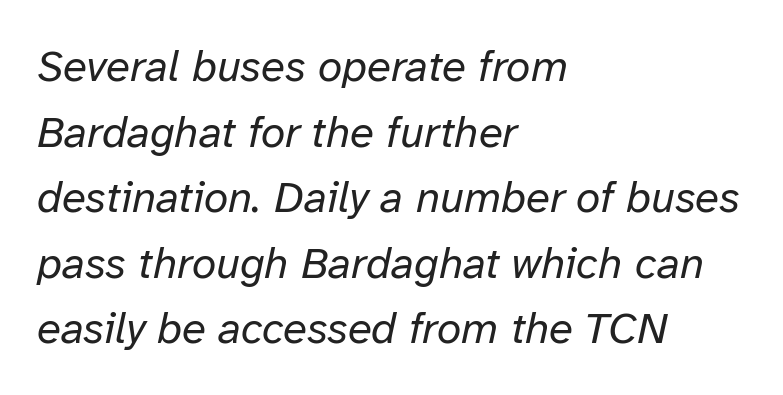
Q: Is the text bold? A: No.
Q: Is the text italic (slanted)? A: Yes, it leans right by about 12 degrees.
Q: Is the text underlined? A: No.
Q: How is the paragraph aligned? A: Left-aligned.
Q: Is the spacing between letters normal or unusually wide? A: Normal.
Q: Is the spacing between lines tight, normal or loose? A: Normal.
Q: Width (condensed, normal, or wide)? A: Normal.
Q: Stroke contrast? A: Low.
Q: x-height? A: Medium.
Q: Monospaced? A: No.
